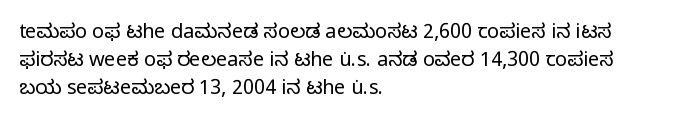
Q: Is the text bold? A: No.
Q: Is the text italic (slanted)? A: No, it is upright.
Q: Is the text underlined? A: No.
Q: How is the paragraph aligned? A: Left-aligned.
Q: Is the spacing between letters normal or unusually wide? A: Normal.
Q: Is the spacing between lines tight, normal or loose? A: Normal.
